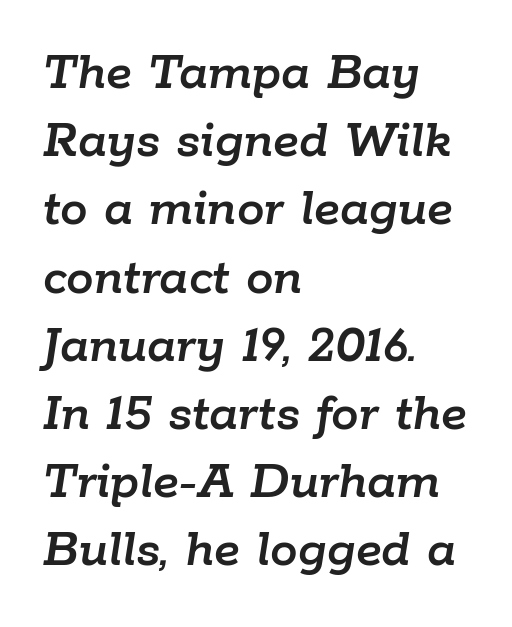
The image shows 55 px text type, italic (leaning right); set left-aligned, line spacing 1.24x, normal letter spacing, not underlined; low stroke contrast and a medium x-height.
